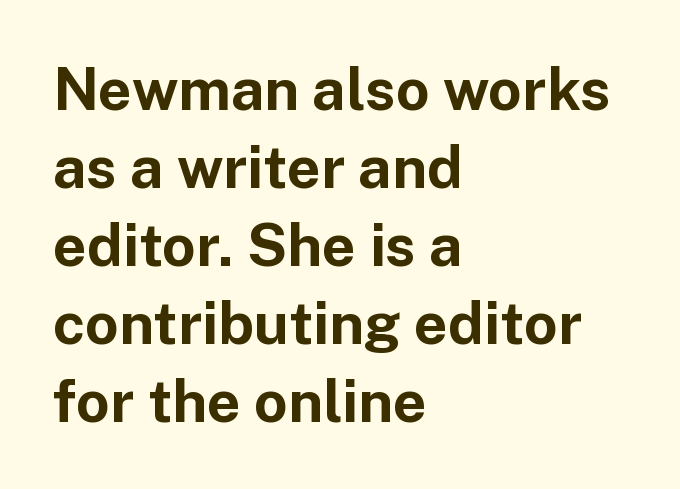
The image shows 59 px bold sans-serif type, upright; set left-aligned, normal line spacing (1.32x), normal letter spacing, not underlined; low stroke contrast and a medium x-height.
